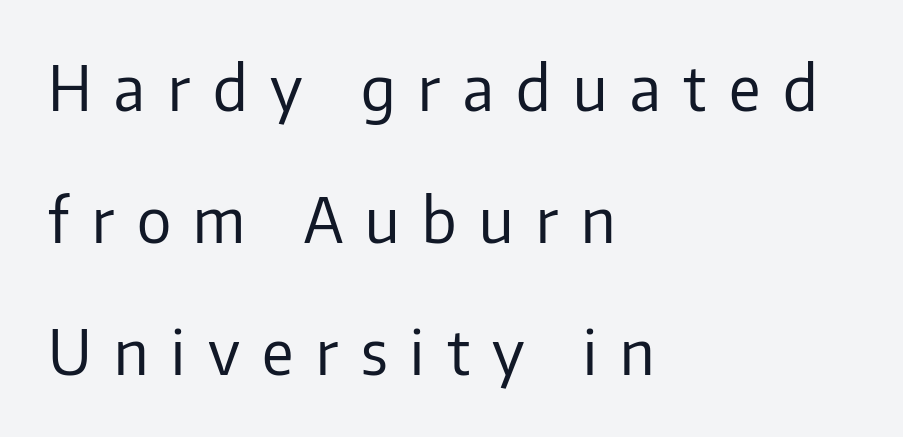
The image shows 61 px regular-weight sans-serif type, upright; set left-aligned, loose line spacing (2.16x), unusually wide letter spacing (+0.37 em), not underlined; low stroke contrast and a medium x-height.
